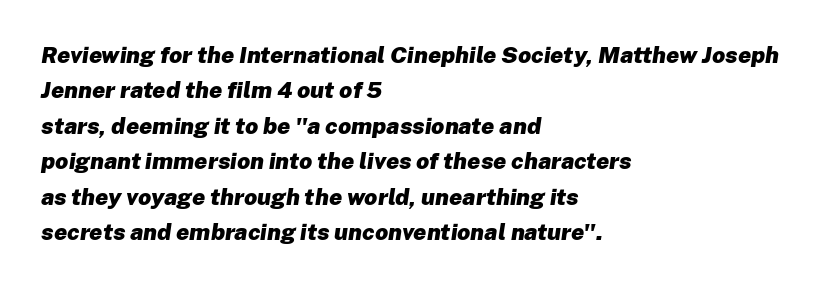
This sample uses an oblique cut, with every glyph tilted off the vertical. Glyph-to-glyph distance matches everyday printed text. The strip under each line holds only bare page. The passage shown stacks its lines at a standard gap. Is the type bold? Yes — the strokes are clearly thick and heavy.
